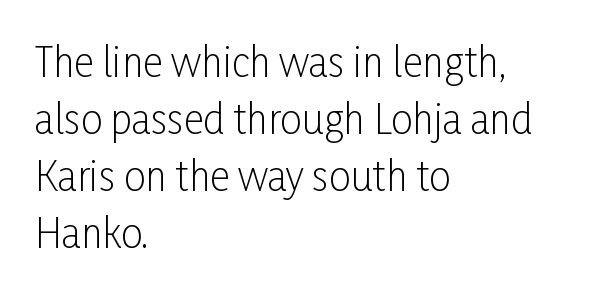
Q: Is the text bold? A: No.
Q: Is the text italic (slanted)? A: No, it is upright.
Q: Is the typeface a serif or a sans-serif typeface? A: Sans-serif.
Q: Is the text underlined? A: No.
Q: How is the paragraph aligned? A: Left-aligned.
Q: Is the spacing between letters normal or unusually wide? A: Normal.
Q: Is the spacing between lines tight, normal or loose? A: Normal.
Q: Width (condensed, normal, or wide)? A: Condensed.
Q: Stroke contrast? A: Low.
Q: x-height? A: Medium.
Q: Monospaced? A: No.
